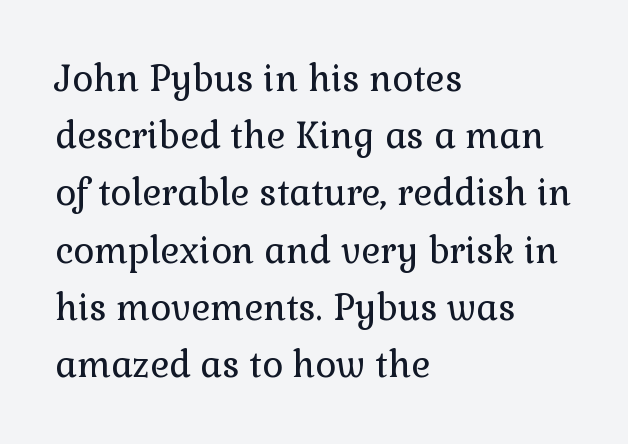
Rows of type keep a routine distance in the vertical direction. The weight would be labelled regular, book, light, or lighter still. Type without underlining. Glyph-to-glyph distance matches everyday printed text.
